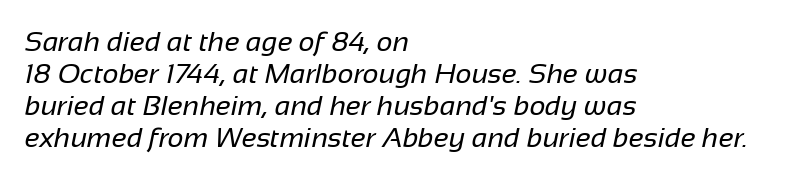
{"serif": "no", "bold": "no", "weight": "regular", "width": "normal", "stroke_contrast": "low", "x_height": "medium", "monospaced": "no", "underline": "no", "align": "left", "line_spacing": "tight", "line_spacing_ratio": 1.14, "letter_spacing": "normal", "letter_spacing_em": 0.0, "glyph_px": 28}
